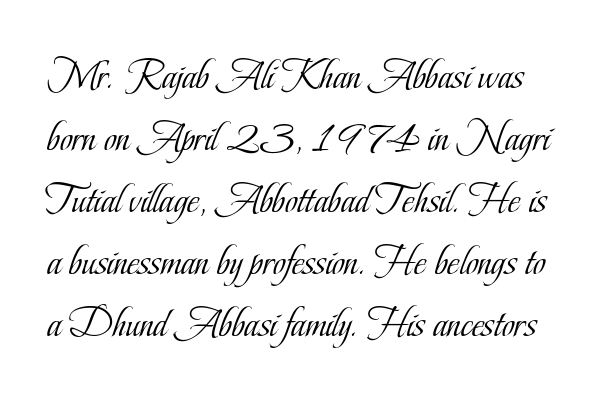
The lines sit at an ordinary, default distance from one another. Character widths vary here, with narrow letters taking less room than wide ones. Stem width sits at or under what a default text font uses. Lines of text with bare space underneath. Little horizontal feet cap the strokes, marking this as serif type.
